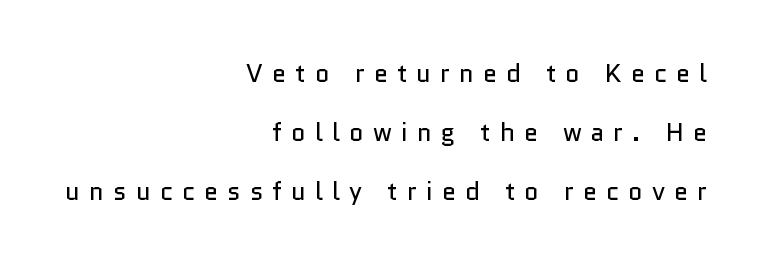
The image shows 25 px text type, upright; set right-aligned, loose line spacing (2.37x), unusually wide letter spacing (+0.37 em), not underlined.
